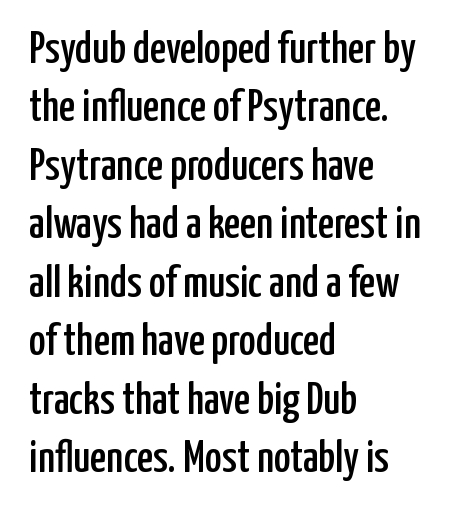
Q: Is the text italic (slanted)? A: No, it is upright.
Q: Is the typeface a serif or a sans-serif typeface? A: Sans-serif.
Q: Is the text underlined? A: No.
Q: How is the paragraph aligned? A: Left-aligned.
Q: Is the spacing between letters normal or unusually wide? A: Normal.
Q: Is the spacing between lines tight, normal or loose? A: Normal.
Q: Width (condensed, normal, or wide)? A: Condensed.
Q: Stroke contrast? A: Low.
Q: x-height? A: Medium.
Q: Monospaced? A: No.
